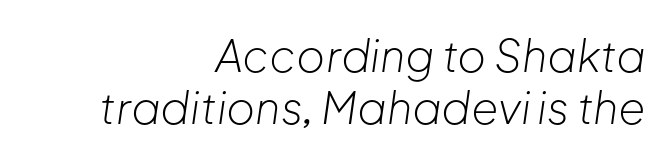
{"italic": "yes", "lean": "right", "slant_degrees": 8, "bold": "no", "weight": "light", "width": "normal", "stroke_contrast": "low", "x_height": "medium", "monospaced": "no", "underline": "no", "align": "right", "line_spacing_ratio": 1.19, "letter_spacing": "normal", "letter_spacing_em": 0.0, "glyph_px": 44}
